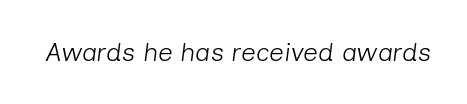
{"italic": "yes", "lean": "right", "slant_degrees": 7, "bold": "no", "underline": "no", "letter_spacing": "normal", "letter_spacing_em": 0.0, "glyph_px": 26}
